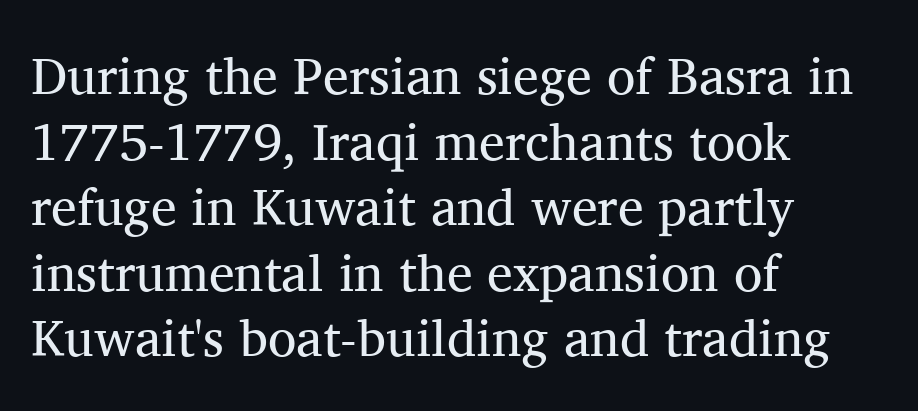
Caption: multi-line text, flush left, ragged right. The characters are drawn with everyday or finer stroke widths. The type family on display is of the serif kind. The specimen omits any rule beneath the text block's lines.
